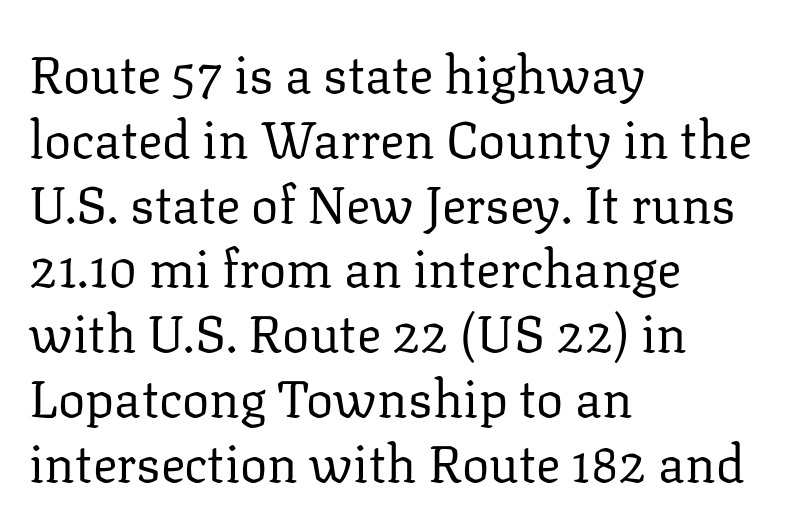
The image shows 51 px regular-weight serif type, upright; set left-aligned, normal line spacing (1.27x), normal letter spacing, not underlined; low stroke contrast and a medium x-height.
